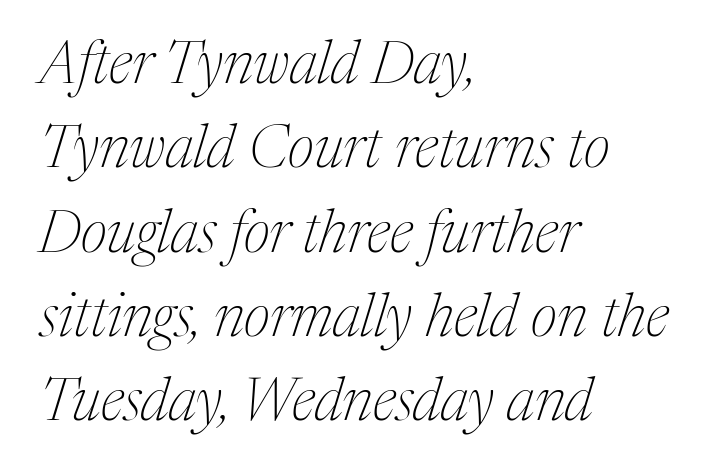
{"serif": "yes", "italic": "yes", "lean": "right", "slant_degrees": 17, "bold": "no", "weight": "thin", "width": "normal", "stroke_contrast": "medium", "x_height": "medium", "monospaced": "no", "underline": "no", "align": "left", "line_spacing": "normal", "line_spacing_ratio": 1.43, "letter_spacing": "normal", "letter_spacing_em": 0.0, "glyph_px": 59}
